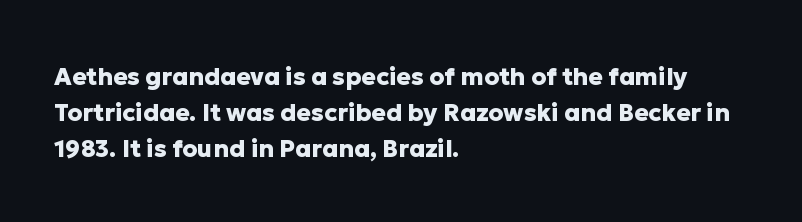
The image shows 24 px bold type, upright; set left-aligned, normal line spacing (1.51x), normal letter spacing, not underlined.
